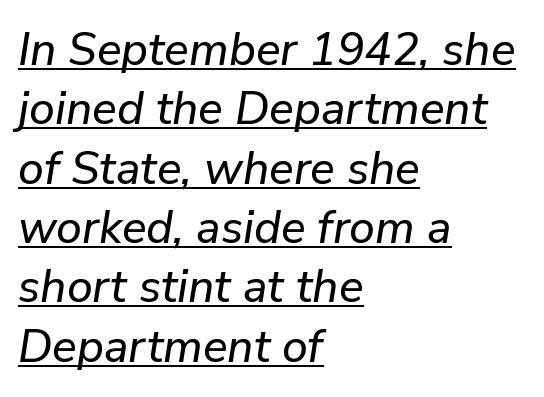
Character widths vary here, with narrow letters taking less room than wide ones. Emphasis is given by a line drawn under the lettering. Observe the lean: these are italic letterforms. The lines are quadded left. What's the leading like? Ordinary, nothing unusual.
